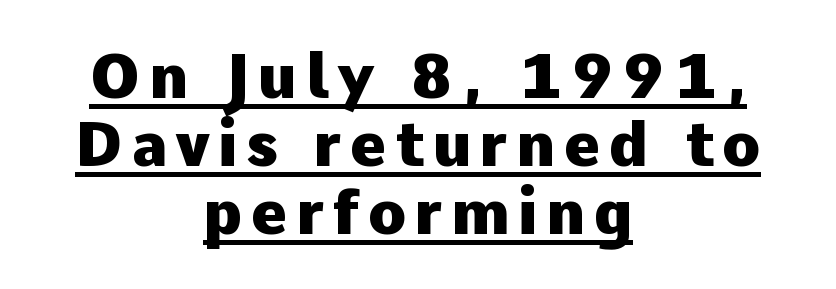
Q: Is the text bold? A: Yes.
Q: Is the text italic (slanted)? A: No, it is upright.
Q: Is the typeface a serif or a sans-serif typeface? A: Sans-serif.
Q: Is the text underlined? A: Yes.
Q: How is the paragraph aligned? A: Centered.
Q: Is the spacing between lines tight, normal or loose? A: Tight.
Q: Width (condensed, normal, or wide)? A: Normal.
Q: Stroke contrast? A: Low.
Q: x-height? A: Medium.
Q: Monospaced? A: No.
